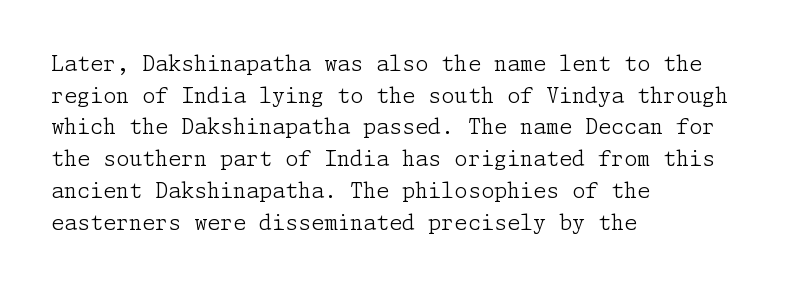
The image shows 21 px text type, upright; set left-aligned, normal line spacing (1.51x), normal letter spacing, not underlined.
